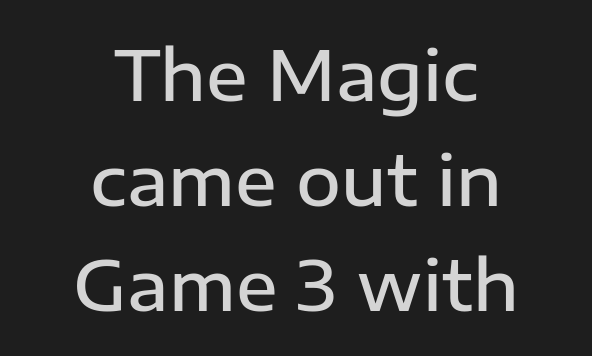
{"serif": "no", "italic": "no", "bold": "semi", "weight": "semibold", "width": "normal", "stroke_contrast": "low", "x_height": "medium", "monospaced": "no", "underline": "no", "align": "center", "line_spacing": "normal", "line_spacing_ratio": 1.52, "letter_spacing": "normal", "letter_spacing_em": 0.0, "glyph_px": 69}
